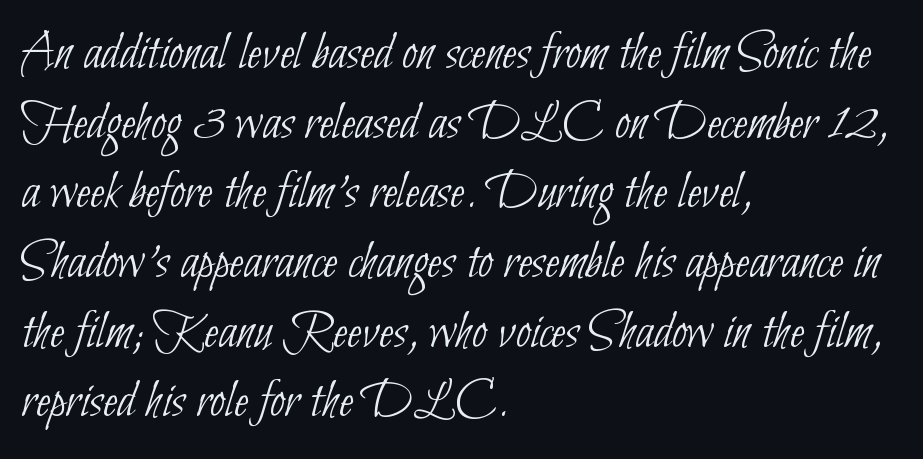
Q: Is the text bold? A: No.
Q: Is the typeface a serif or a sans-serif typeface? A: Sans-serif.
Q: Is the text underlined? A: No.
Q: How is the paragraph aligned? A: Left-aligned.
Q: Is the spacing between letters normal or unusually wide? A: Normal.
Q: Is the spacing between lines tight, normal or loose? A: Normal.
Q: Width (condensed, normal, or wide)? A: Condensed.
Q: Stroke contrast? A: Low.
Q: x-height? A: Small.
Q: Monospaced? A: No.
